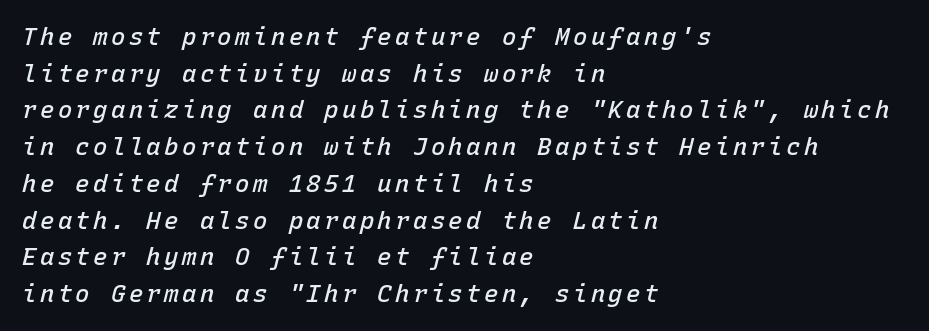
Q: Is the text bold? A: Semi-bold.
Q: Is the text italic (slanted)? A: Yes, it leans right by about 15 degrees.
Q: Is the text underlined? A: No.
Q: How is the paragraph aligned? A: Left-aligned.
Q: Is the spacing between lines tight, normal or loose? A: Normal.
